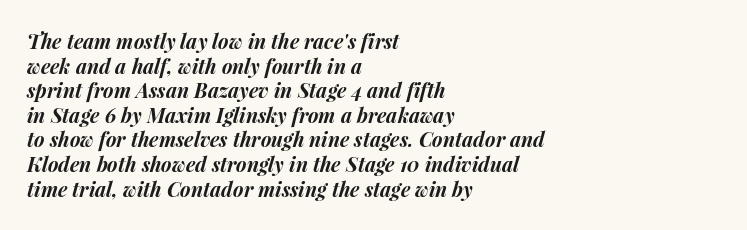
Q: Is the text bold? A: Yes.
Q: Is the text italic (slanted)? A: Yes, it leans right by about 15 degrees.
Q: Is the text underlined? A: No.
Q: How is the paragraph aligned? A: Left-aligned.
Q: Is the spacing between letters normal or unusually wide? A: Normal.
